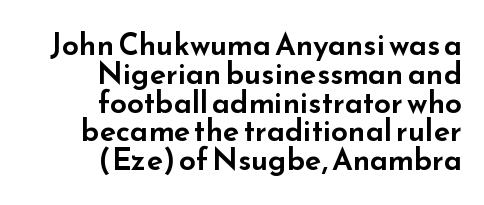
The image shows 30 px wide sans-serif type, upright; set right-aligned, tight line spacing (0.96x), normal letter spacing, not underlined; low stroke contrast and a small x-height.
